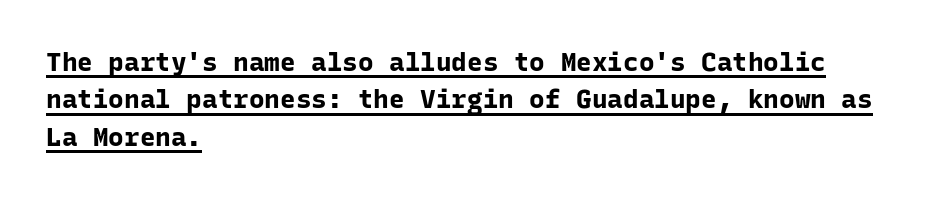
Q: Is the text bold? A: Yes.
Q: Is the text italic (slanted)? A: No, it is upright.
Q: Is the text underlined? A: Yes.
Q: How is the paragraph aligned? A: Left-aligned.
Q: Is the spacing between letters normal or unusually wide? A: Normal.
Q: Is the spacing between lines tight, normal or loose? A: Normal.
